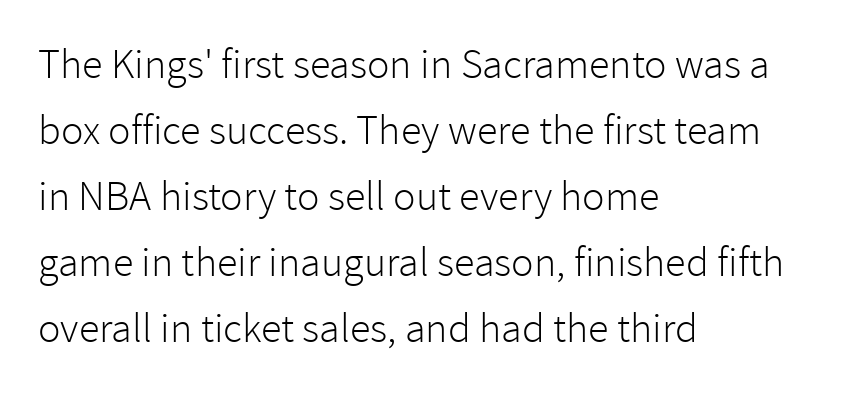
{"serif": "no", "italic": "no", "bold": "no", "weight": "light", "width": "normal", "stroke_contrast": "low", "x_height": "medium", "monospaced": "no", "underline": "no", "align": "left", "line_spacing": "normal", "line_spacing_ratio": 1.57, "letter_spacing": "normal", "letter_spacing_em": 0.0, "glyph_px": 42}
